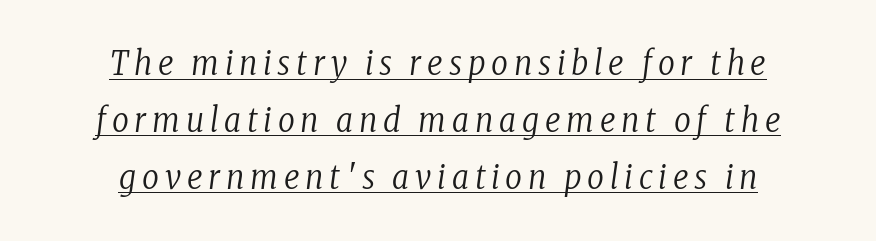
This sample uses a serif face. Italic: yes, the glyphs are oblique. Character widths vary here, with narrow letters taking less room than wide ones. What decoration does the sample have? An underline. Does the copy run flush right? No — it is centered line by line.
